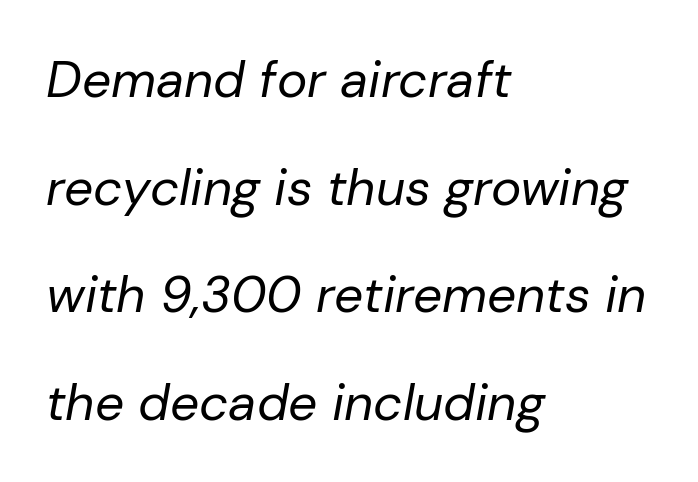
The setting favours the left margin, as ordinary paragraphs usually do. The text carries the slant typical of an italic or oblique font. The strokes are not fattened; the text isn't bold. Students, observe: this is what heavily led, spacious text looks like. Letter spacing: default.
